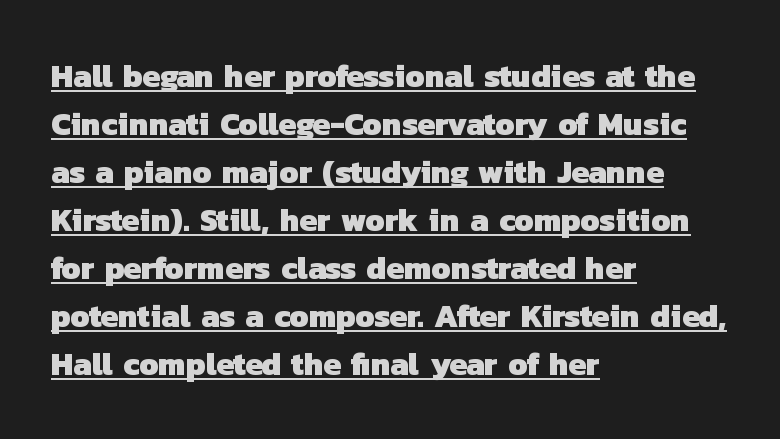
{"serif": "no", "bold": "yes", "weight": "heavy", "width": "normal", "stroke_contrast": "low", "x_height": "medium", "monospaced": "no", "underline": "yes", "align": "left", "line_spacing": "normal", "line_spacing_ratio": 1.5, "letter_spacing": "normal", "letter_spacing_em": 0.0, "glyph_px": 32}
